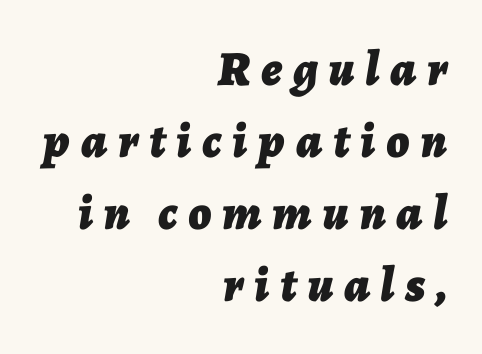
The image shows 49 px bold type, italic (leaning right); set right-aligned, normal line spacing (1.47x), unusually wide letter spacing (+0.22 em), not underlined; low stroke contrast and a medium x-height.
